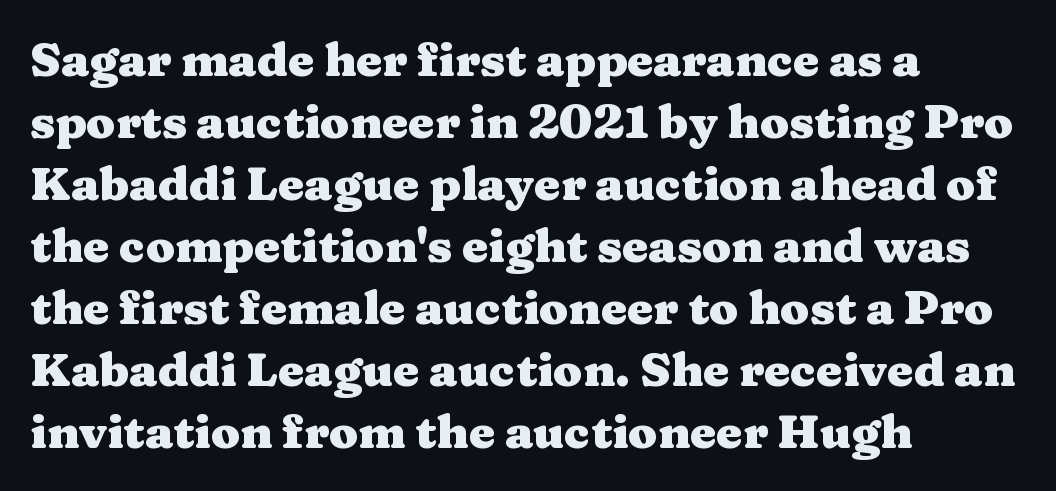
No word sits above an underline. The typesetter chose a ragged-right arrangement here. The type family on display is of the serif kind. Is there any slant? The stems are plumb. Baseline-to-baseline distance is the conventional proportion of letter height.
